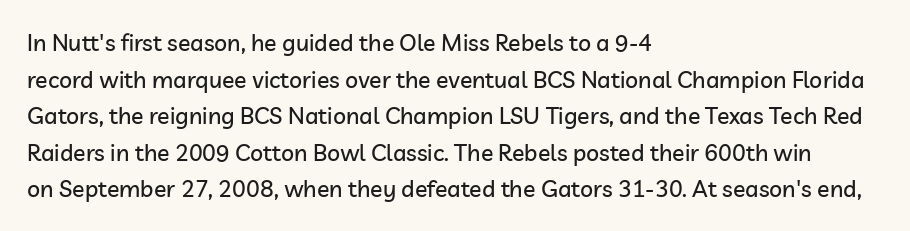
{"italic": "no", "underline": "no", "align": "left", "line_spacing": "normal", "line_spacing_ratio": 1.59, "letter_spacing": "normal", "letter_spacing_em": 0.0, "glyph_px": 23}
